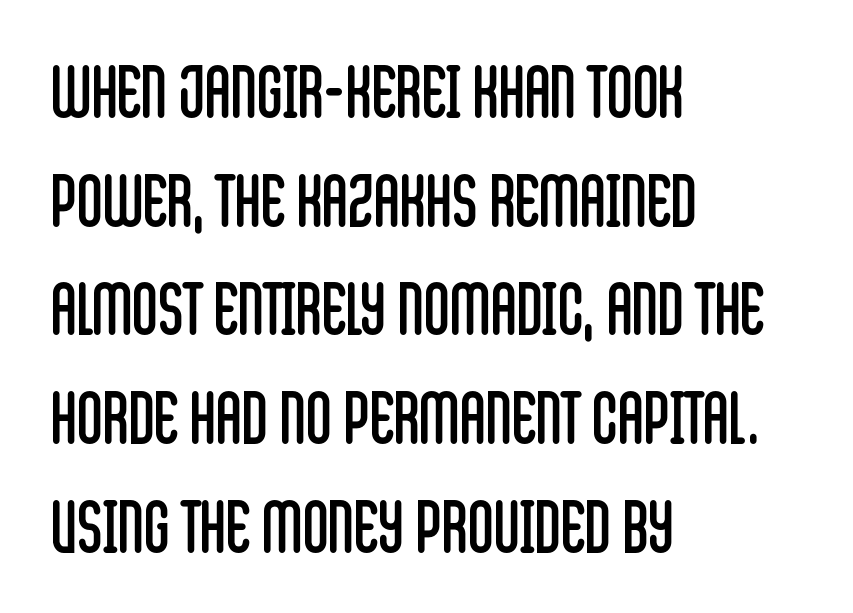
A student would call this left alignment; a typographer would say flush left, rag right. When letters stand straight like this, we call the style roman or upright. The passage shown is not bold in any degree. Varying glyph widths throughout — classic text-font behaviour. Plain, unruled lines of type.
